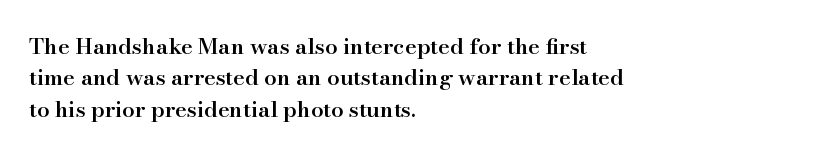
Successive baselines arrive at the customary interval. Horizontally, the lines are justified to the leading edge only. Short note: letters normally spaced. Emphasis by weight is partial: semibold. The gap between lines stays unmarked. Ordinary non-slanted type is in use.
